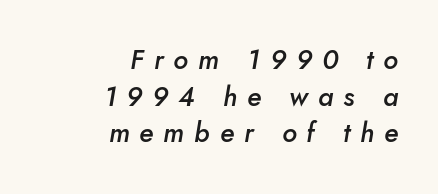
{"italic": "yes", "lean": "right", "slant_degrees": 10, "bold": "semi", "underline": "no", "align": "right", "line_spacing": "normal", "line_spacing_ratio": 1.36, "letter_spacing": "wide", "letter_spacing_em": 0.37, "glyph_px": 27}
